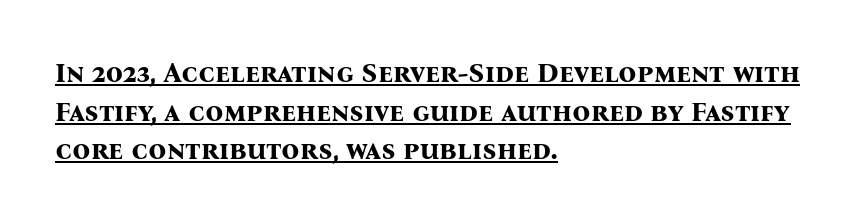
The image shows 28 px bold serif type, upright; set left-aligned, normal line spacing (1.38x), normal letter spacing, underlined; medium stroke contrast and a medium x-height.
